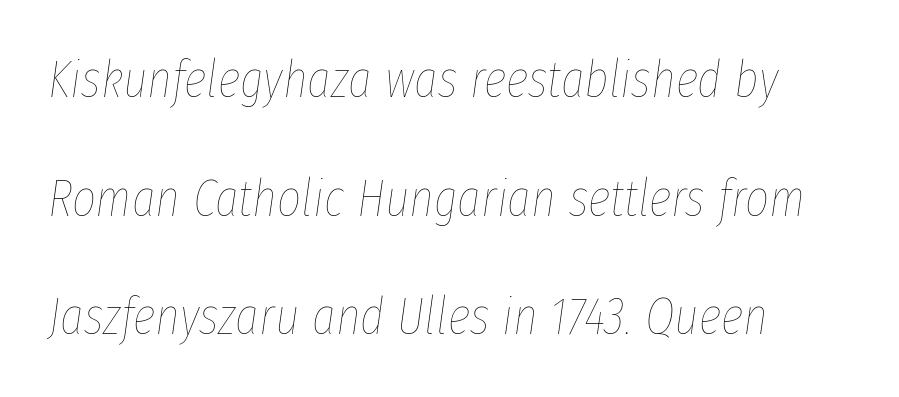
{"italic": "yes", "lean": "right", "slant_degrees": 8, "bold": "no", "weight": "thin", "width": "condensed", "stroke_contrast": "low", "x_height": "medium", "monospaced": "no", "underline": "no", "align": "left", "line_spacing": "loose", "line_spacing_ratio": 2.28, "letter_spacing": "normal", "letter_spacing_em": 0.0, "glyph_px": 52}
